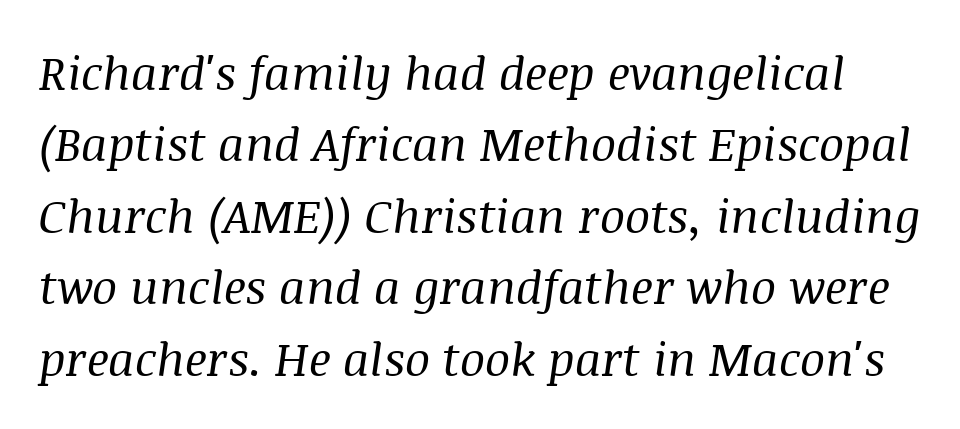
The image shows 47 px regular-weight serif type, italic (leaning right); set normal line spacing (1.52x), normal letter spacing, not underlined; medium stroke contrast and a large x-height.
